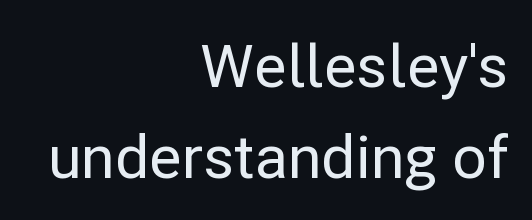
The image shows 60 px sans-serif type, upright; set right-aligned, normal line spacing (1.52x), normal letter spacing, not underlined; low stroke contrast and a medium x-height.
